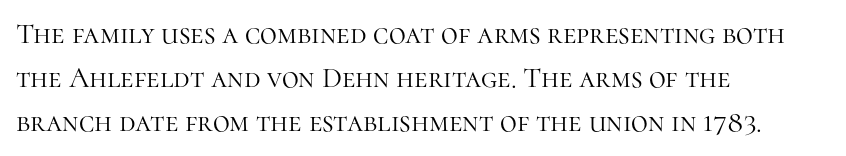
Q: Is the text bold? A: No.
Q: Is the text italic (slanted)? A: No, it is upright.
Q: Is the typeface a serif or a sans-serif typeface? A: Serif.
Q: Is the text underlined? A: No.
Q: How is the paragraph aligned? A: Left-aligned.
Q: Is the spacing between letters normal or unusually wide? A: Normal.
Q: Is the spacing between lines tight, normal or loose? A: Normal.
Q: Width (condensed, normal, or wide)? A: Normal.
Q: Stroke contrast? A: High.
Q: x-height? A: Medium.
Q: Monospaced? A: No.
